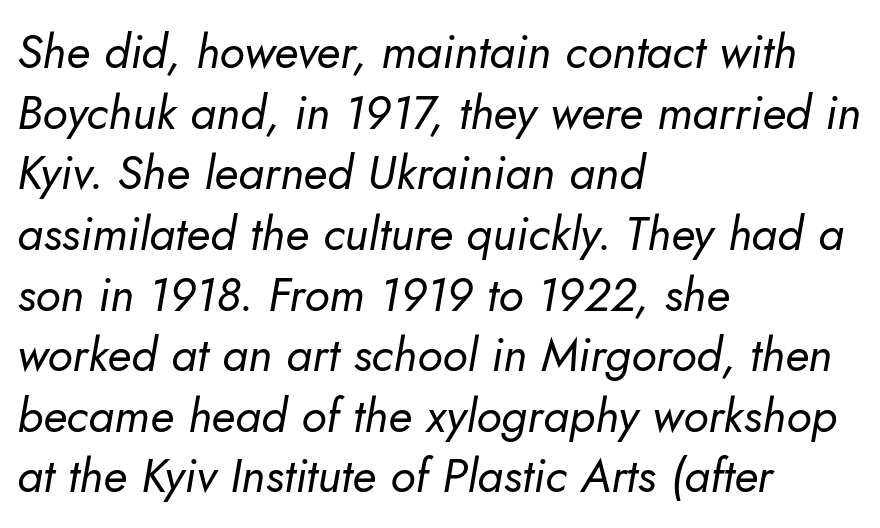
{"italic": "yes", "lean": "right", "slant_degrees": 10, "bold": "no", "weight": "regular", "width": "normal", "stroke_contrast": "low", "x_height": "small", "monospaced": "no", "underline": "no", "align": "left", "line_spacing": "normal", "line_spacing_ratio": 1.29, "letter_spacing": "normal", "letter_spacing_em": 0.0, "glyph_px": 47}
